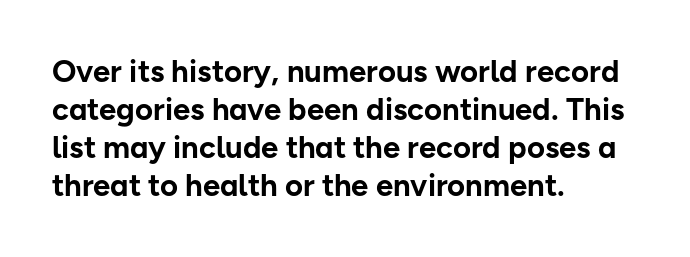
Regarding serifs, this sample does without them. Vertical strokes here are truly vertical. Left-aligned paragraph, ragged on the right. Anything drawn beneath the words? Only blank space. Look at the stroke-to-counter ratio: heavy, a bold. Spacing verdict: proportional, widths tailored to each character.
